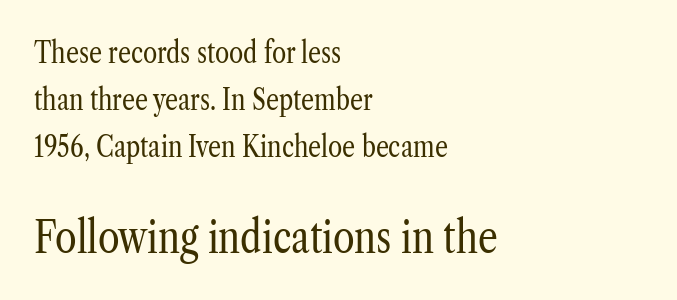
{"serif": "yes", "italic": "no", "bold": "no", "weight": "regular", "width": "condensed", "stroke_contrast": "low", "x_height": "medium", "monospaced": "no", "underline": "no", "align": "left", "line_spacing": "normal", "line_spacing_ratio": 1.62, "letter_spacing": "normal", "letter_spacing_em": 0.0, "larger_block": "second", "size_ratio": 1.52, "glyph_px": 44}
